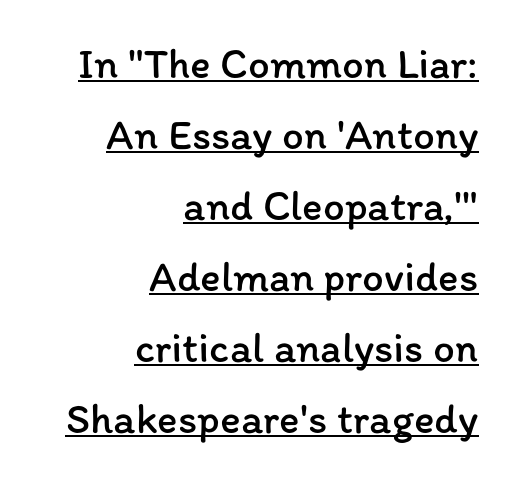
The image shows 43 px regular-weight type, upright; set right-aligned, normal line spacing (1.65x), normal letter spacing, underlined; low stroke contrast and a medium x-height.
